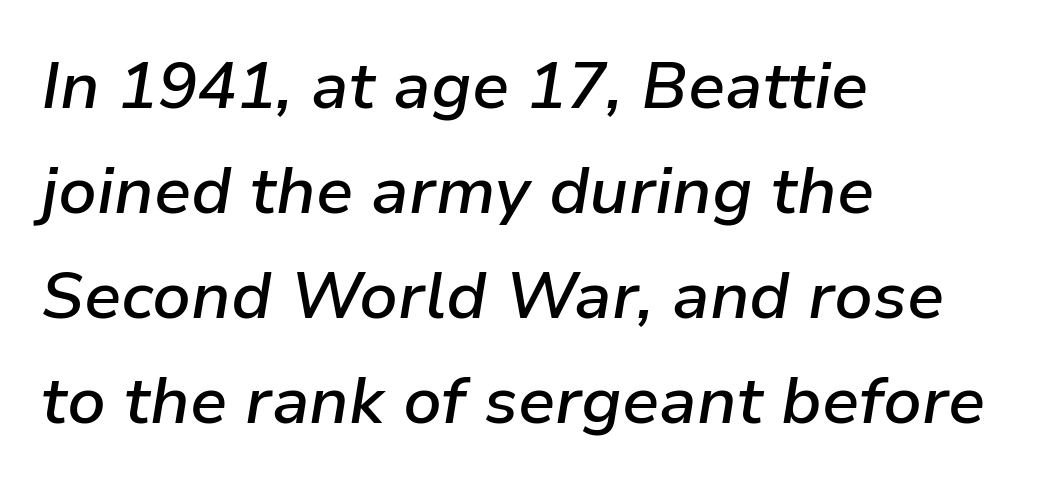
You could not count columns in this text — the font is proportionally spaced. The rendering anchors every line to the left-hand side. The face used here has a pronounced slope to its letters. This is the in-between weight designers call semibold or demi. Nobody drew a line under any word here. Tracking here is standard; glyphs follow each other at the usual distance.
